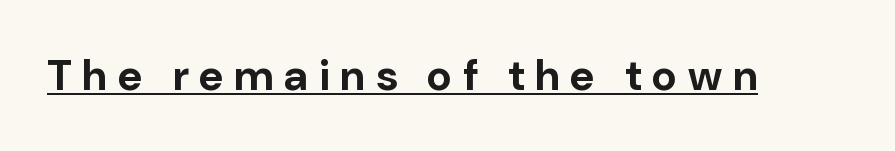
The image shows 43 px bold sans-serif type, upright; set unusually wide letter spacing (+0.25 em), underlined; low stroke contrast and a medium x-height.
